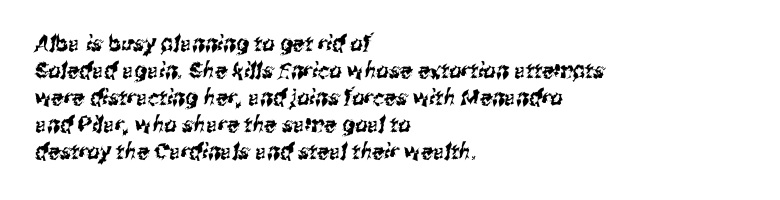
Q: Is the text underlined? A: No.
Q: How is the paragraph aligned? A: Left-aligned.
Q: Is the spacing between letters normal or unusually wide? A: Normal.
